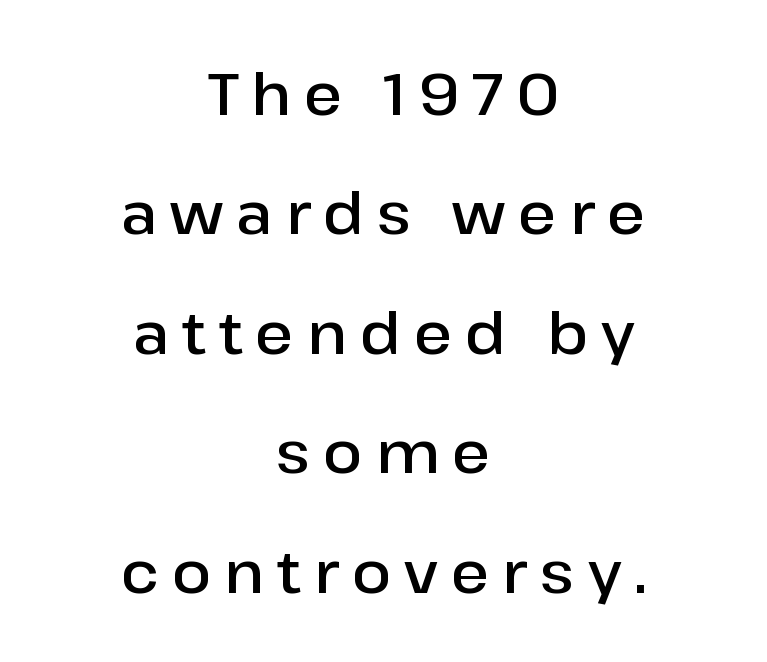
Q: Is the text bold? A: Semi-bold.
Q: Is the text italic (slanted)? A: No, it is upright.
Q: Is the typeface a serif or a sans-serif typeface? A: Sans-serif.
Q: Is the text underlined? A: No.
Q: How is the paragraph aligned? A: Centered.
Q: Is the spacing between letters normal or unusually wide? A: Unusually wide.
Q: Is the spacing between lines tight, normal or loose? A: Loose.
Q: Width (condensed, normal, or wide)? A: Normal.
Q: Stroke contrast? A: Low.
Q: x-height? A: Medium.
Q: Monospaced? A: No.
